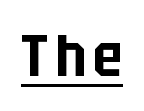
The image shows 59 px condensed sans-serif type, upright; set underlined; low stroke contrast and a large x-height.
